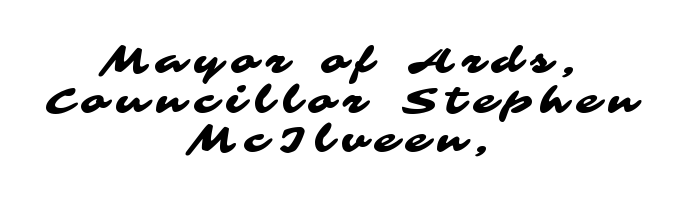
The image shows 37 px wide sans-serif type; set centered, tight line spacing (1.07x), unusually wide letter spacing (+0.26 em), not underlined; medium stroke contrast and a medium x-height.
